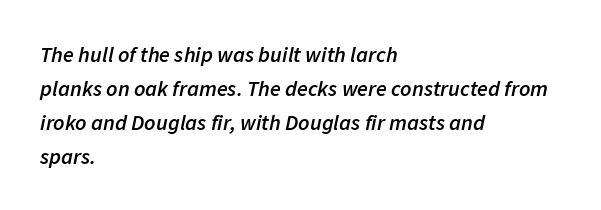
{"italic": "yes", "lean": "right", "slant_degrees": 11, "bold": "semi", "underline": "no", "align": "left", "line_spacing": "normal", "line_spacing_ratio": 1.54, "letter_spacing": "normal", "letter_spacing_em": 0.0, "glyph_px": 22}
